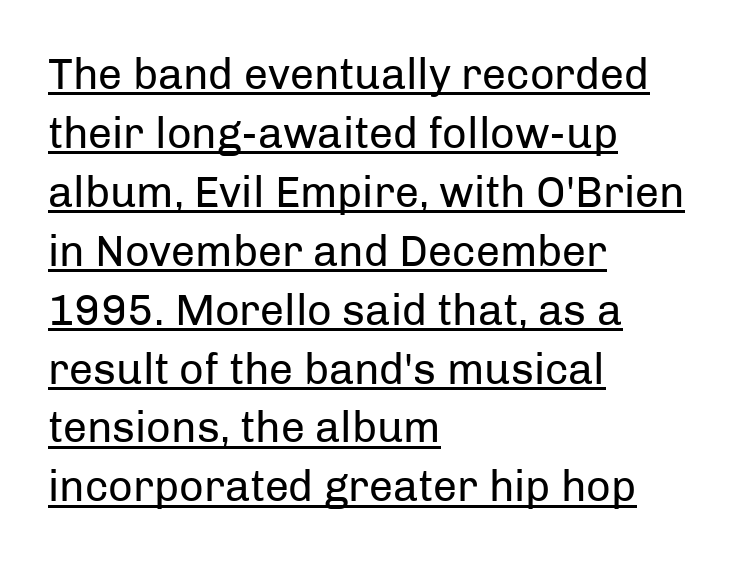
{"serif": "no", "italic": "no", "bold": "no", "weight": "regular", "width": "normal", "stroke_contrast": "low", "x_height": "medium", "monospaced": "no", "underline": "yes", "align": "left", "line_spacing": "normal", "line_spacing_ratio": 1.37, "letter_spacing": "normal", "letter_spacing_em": 0.0, "glyph_px": 43}
